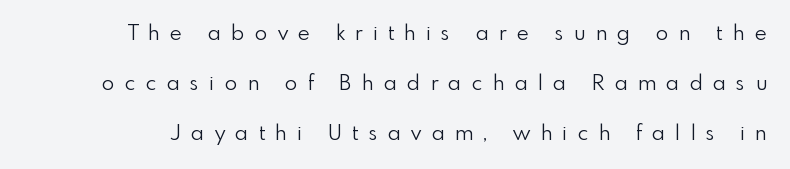
The image shows 21 px text type, upright; set loose line spacing (2.39x), unusually wide letter spacing (+0.49 em), not underlined.
